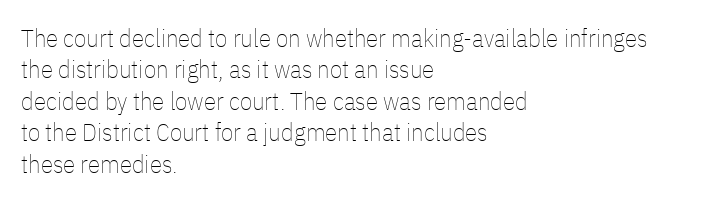
{"italic": "no", "bold": "no", "underline": "no", "align": "left", "line_spacing": "normal", "line_spacing_ratio": 1.26, "letter_spacing": "normal", "letter_spacing_em": 0.0, "glyph_px": 25}
